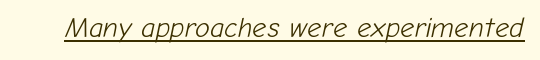
There's an unmistakable incline to the writing here. No extra ink here — the face is not bold. Do the characters align in a grid? No, the font is proportional. Students, observe the line beneath the letters — that is underlining. The line texture is even and compact thanks to regular tracking.
